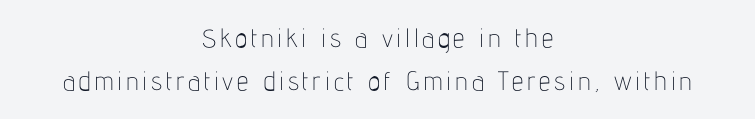
The image shows 26 px text type, upright; set centered, normal line spacing (1.67x), not underlined.
